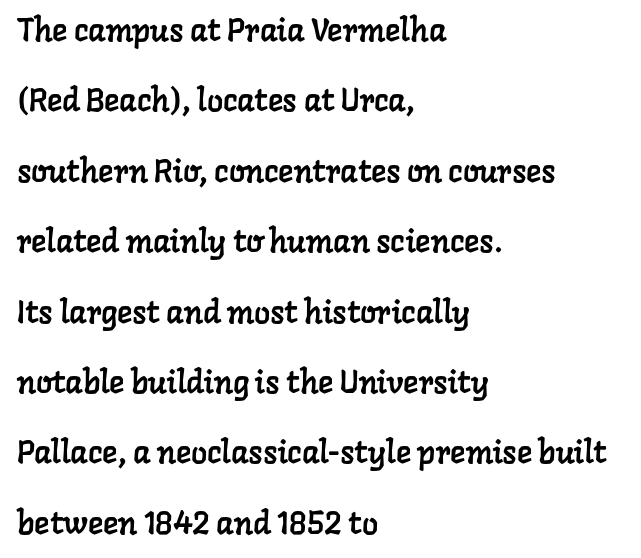
The image shows 32 px serif type; set left-aligned, loose line spacing (2.2x), normal letter spacing, not underlined; low stroke contrast and a medium x-height.
